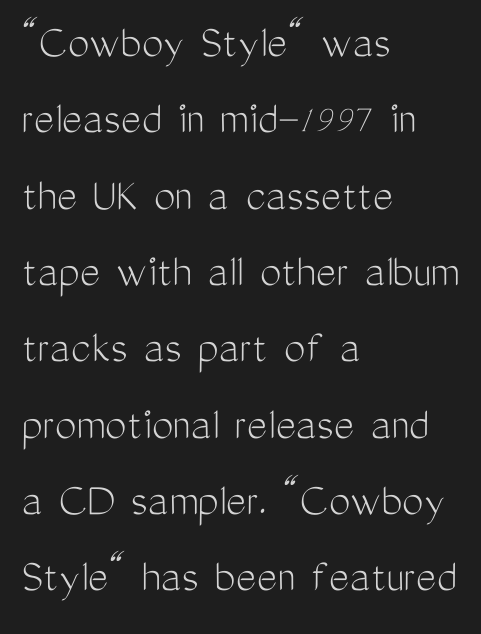
Q: Is the text bold? A: No.
Q: Is the text italic (slanted)? A: No, it is upright.
Q: Is the typeface a serif or a sans-serif typeface? A: Sans-serif.
Q: Is the text underlined? A: No.
Q: How is the paragraph aligned? A: Left-aligned.
Q: Is the spacing between letters normal or unusually wide? A: Normal.
Q: Is the spacing between lines tight, normal or loose? A: Normal.
Q: Width (condensed, normal, or wide)? A: Condensed.
Q: Stroke contrast? A: Medium.
Q: x-height? A: Medium.
Q: Monospaced? A: No.
